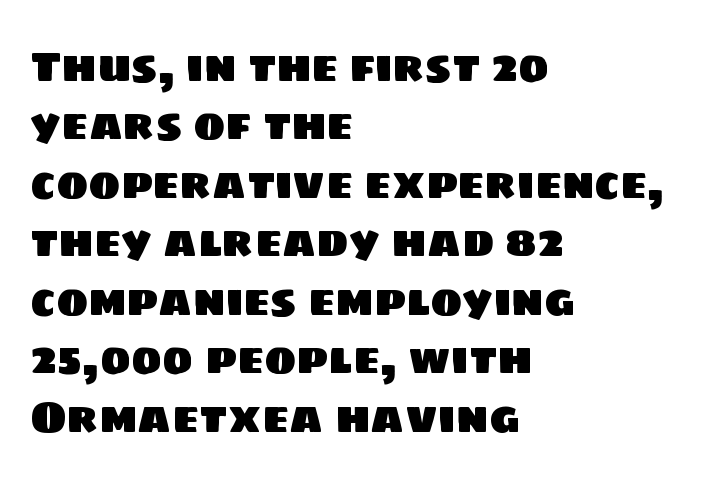
{"serif": "no", "width": "normal", "stroke_contrast": "low", "x_height": "large", "monospaced": "no", "underline": "no", "align": "left", "line_spacing": "normal", "line_spacing_ratio": 1.36, "letter_spacing": "normal", "letter_spacing_em": 0.0, "glyph_px": 43}
